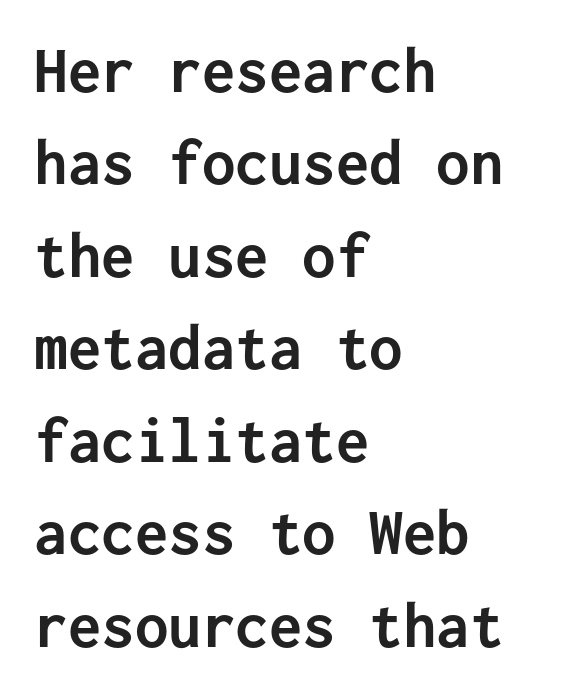
The image shows 67 px semibold sans-serif type, upright, monospaced; set left-aligned, normal line spacing (1.38x), normal letter spacing, not underlined; low stroke contrast and a medium x-height.
